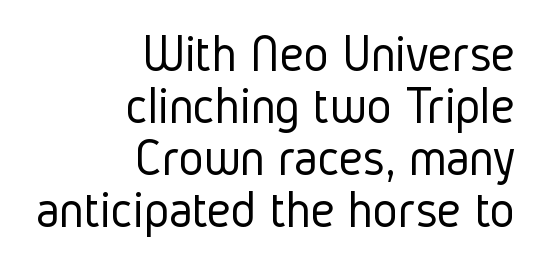
{"serif": "no", "italic": "no", "bold": "no", "weight": "light", "width": "condensed", "stroke_contrast": "low", "x_height": "medium", "monospaced": "no", "underline": "no", "align": "right", "line_spacing": "tight", "line_spacing_ratio": 0.98, "letter_spacing": "normal", "letter_spacing_em": 0.0, "glyph_px": 53}
